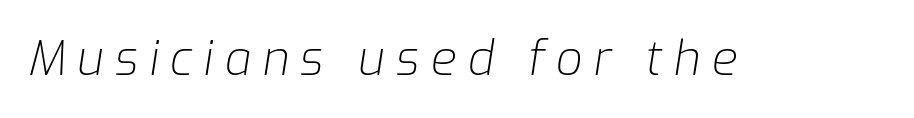
Style check: oblique. Each stroke keeps to a modest, everyday thickness or less. You could not count columns in this text — the font is proportionally spaced. The line texture is sparse and dotted thanks to wide tracking. Glance below the letters and you will spot only blank space.
